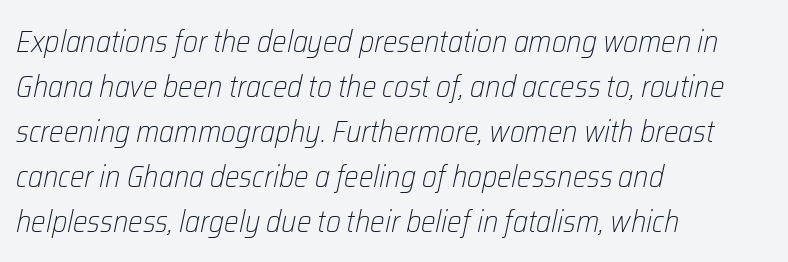
Which margin do the lines hug? The left one — the right edge is uneven. Each letter keeps its own natural width here, so spacing adapts to shape. Is there much room between lines? A standard amount, neither cramped nor airy. This sample uses plain, unmodified letter spacing. Quick note: underline off. Stems here are at most as thick as an everyday book face.
